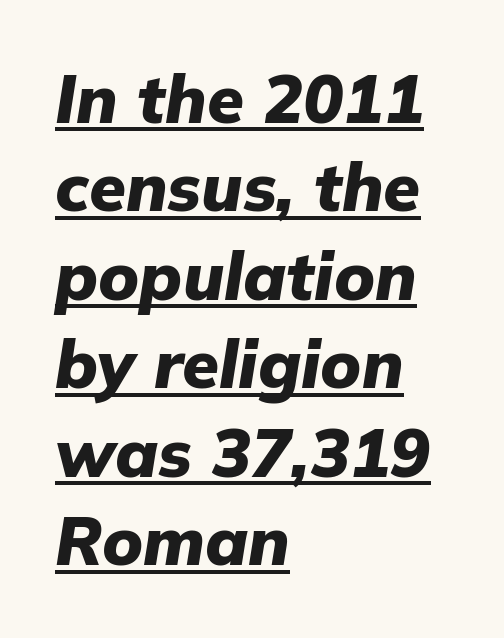
The image shows 67 px heavy type, italic (leaning right); set left-aligned, normal line spacing (1.32x), normal letter spacing, underlined; low stroke contrast and a medium x-height.
